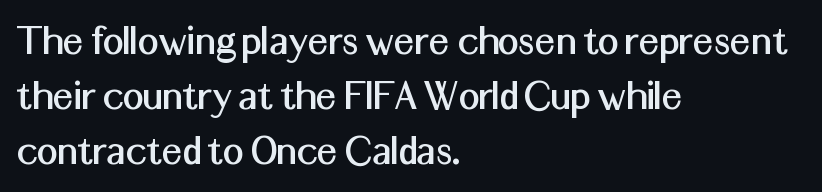
Q: Is the text italic (slanted)? A: No, it is upright.
Q: Is the typeface a serif or a sans-serif typeface? A: Sans-serif.
Q: Is the text underlined? A: No.
Q: How is the paragraph aligned? A: Left-aligned.
Q: Is the spacing between letters normal or unusually wide? A: Normal.
Q: Width (condensed, normal, or wide)? A: Normal.
Q: Stroke contrast? A: Medium.
Q: x-height? A: Medium.
Q: Monospaced? A: No.
